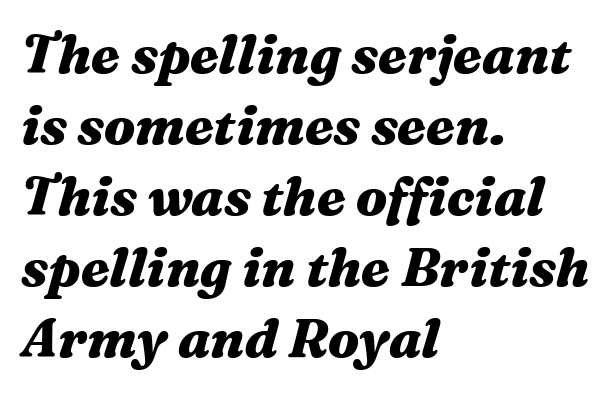
{"italic": "yes", "lean": "right", "slant_degrees": 16, "bold": "yes", "weight": "heavy", "width": "wide", "stroke_contrast": "medium", "x_height": "medium", "monospaced": "no", "underline": "no", "align": "left", "line_spacing": "normal", "line_spacing_ratio": 1.34, "letter_spacing": "normal", "letter_spacing_em": 0.0, "glyph_px": 53}
